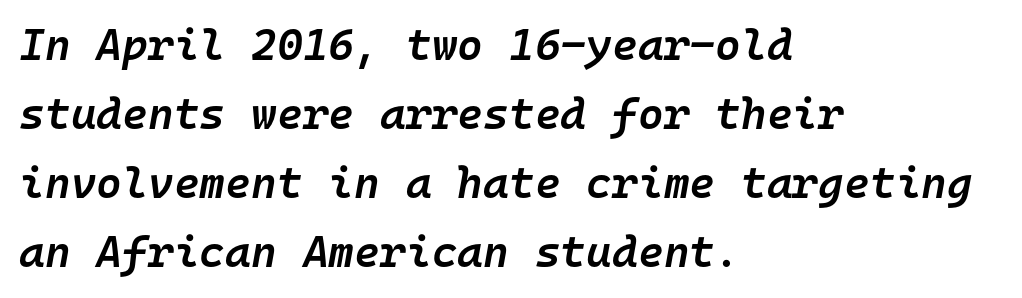
Heft: intermediate — a semibold. In CSS terms this would be text-align: left. In terms of posture, this sample is oblique. Looks like terminal output: every glyph gets an equal slot. A typesetter would call this zero additional tracking.
